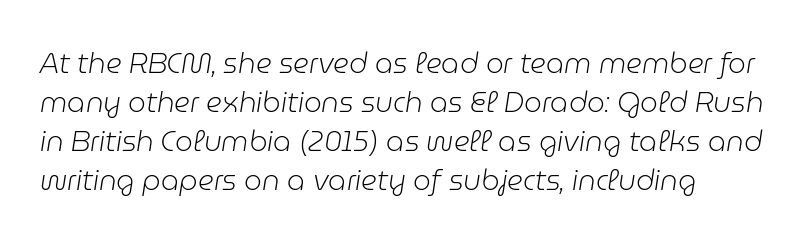
Varying glyph widths throughout — classic text-font behaviour. The vertical gap from one line to the next is medium. Inter-character spacing is left at the font's built-in metrics. Letters rest on an invisible, unmarked baseline. Observe the lean: these are italic letterforms. The strokes carry an ordinary text weight at most.
